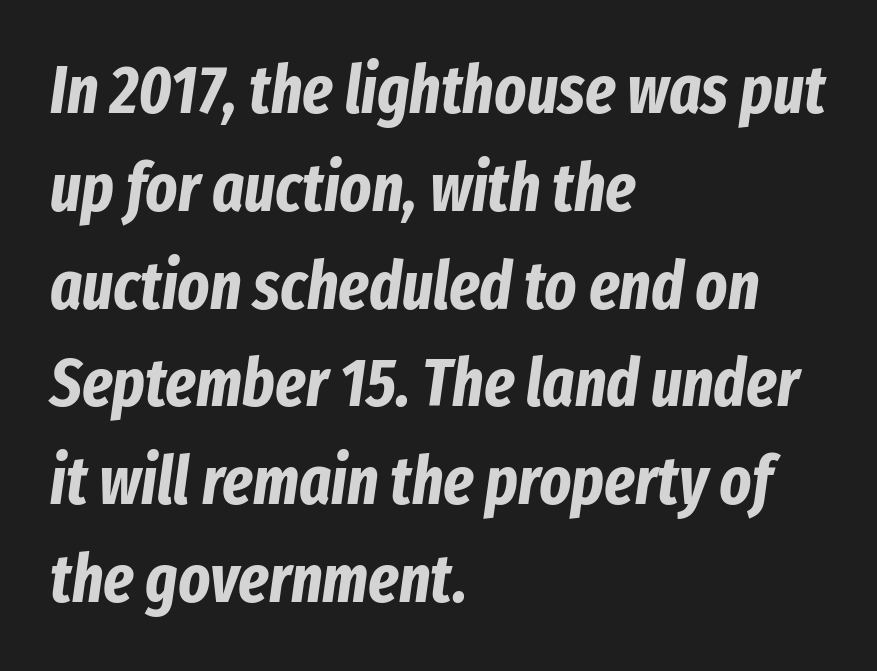
The image shows 67 px bold, condensed type, italic (leaning right); set left-aligned, normal line spacing (1.46x), normal letter spacing, not underlined; low stroke contrast and a medium x-height.
